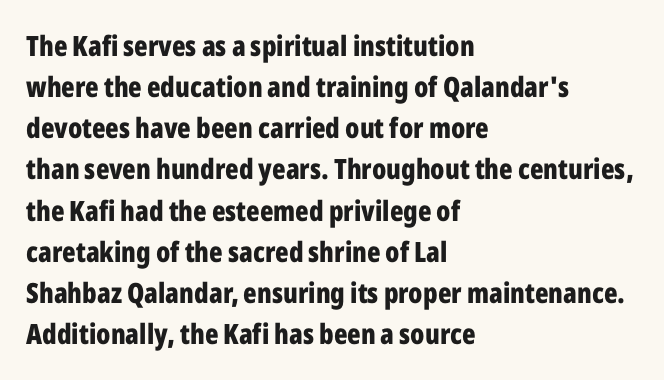
{"serif": "no", "italic": "no", "bold": "yes", "weight": "bold", "width": "condensed", "stroke_contrast": "low", "x_height": "medium", "monospaced": "no", "underline": "no", "align": "left", "line_spacing": "normal", "line_spacing_ratio": 1.47, "letter_spacing": "normal", "letter_spacing_em": 0.0, "glyph_px": 28}
